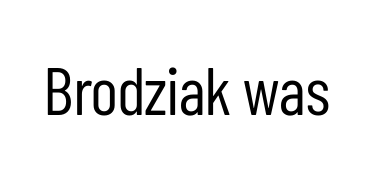
Just letters on the line, the space beneath them empty. The font family rendered here belongs to the sans-serif group. Students, note that the glyphs here touch the page at normal intervals. Weight: in the light-to-regular range. A roman cut, with each character standing at attention. The face used here is proportionally spaced, like ordinary book or web type.
